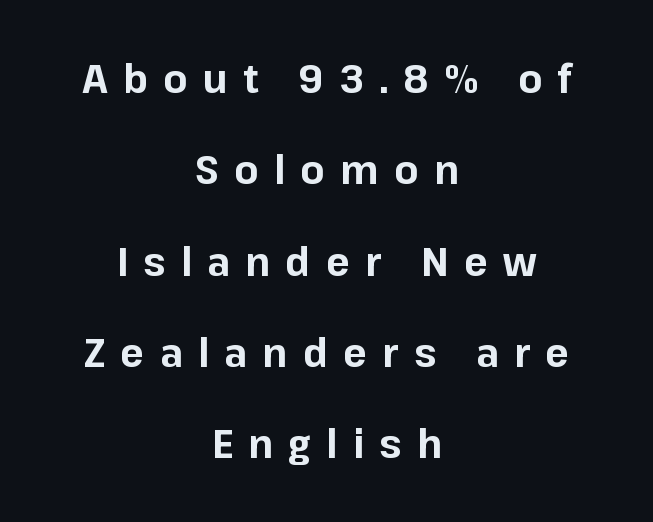
{"serif": "no", "italic": "no", "bold": "yes", "weight": "bold", "width": "normal", "stroke_contrast": "low", "x_height": "medium", "monospaced": "no", "underline": "no", "align": "center", "line_spacing": "loose", "line_spacing_ratio": 2.34, "letter_spacing": "wide", "letter_spacing_em": 0.4, "glyph_px": 39}
